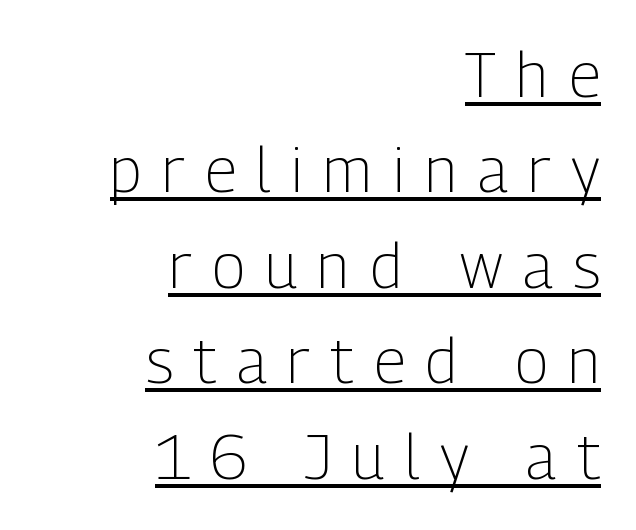
Loose tracking; the words dissolve into strings of separated letters. The typeface has the unassuming heft of standard copy or less. Has an underline been added? It has. The text was rendered using a sans face with plain stroke endings.
